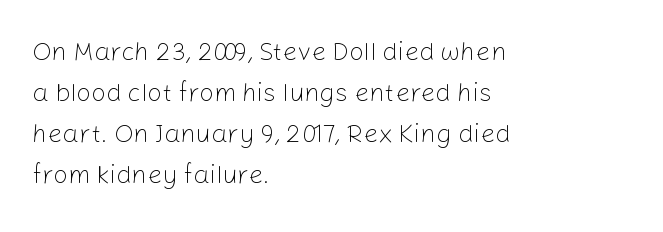
{"italic": "no", "bold": "no", "underline": "no", "align": "left", "line_spacing": "normal", "line_spacing_ratio": 1.58, "letter_spacing": "normal", "letter_spacing_em": 0.0, "glyph_px": 26}
